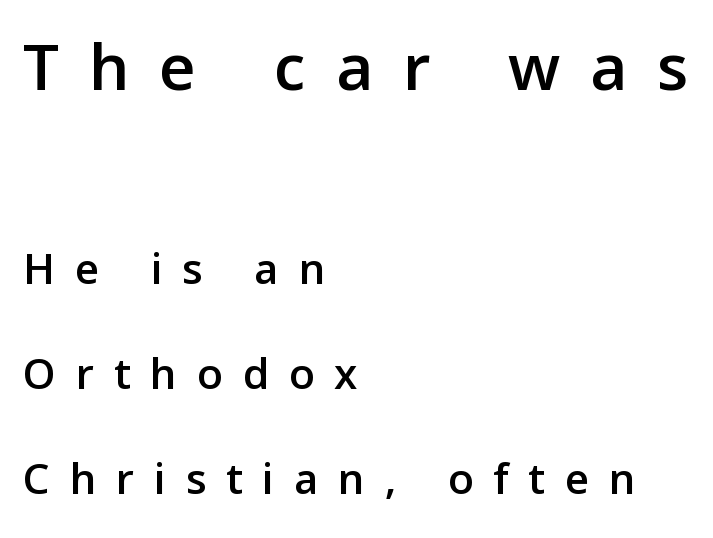
Q: Is the text italic (slanted)? A: No, it is upright.
Q: Is the typeface a serif or a sans-serif typeface? A: Sans-serif.
Q: Is the text underlined? A: No.
Q: How is the paragraph aligned? A: Left-aligned.
Q: Is the spacing between letters normal or unusually wide? A: Unusually wide.
Q: Is the spacing between lines tight, normal or loose? A: Loose.
Q: Which block of text is set in a larger size, the first (top) or the second (bottom)? A: The first (top) one.
Q: Width (condensed, normal, or wide)? A: Normal.
Q: Stroke contrast? A: Low.
Q: x-height? A: Medium.
Q: Monospaced? A: No.
